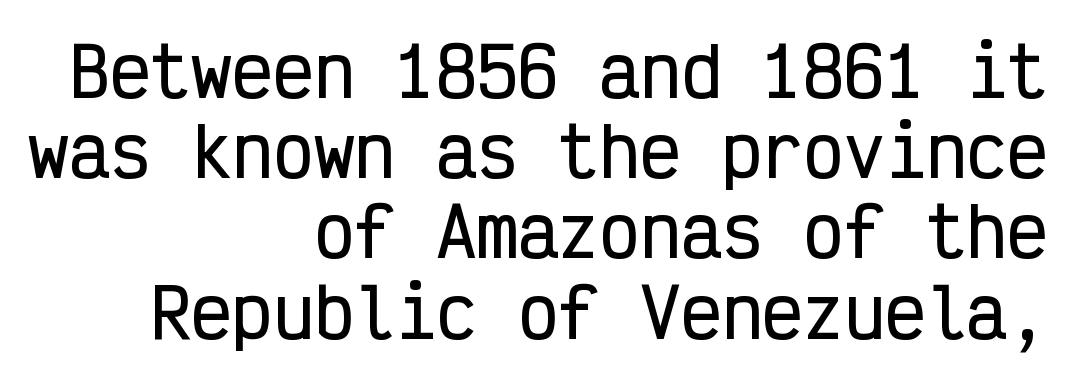
Q: Is the text italic (slanted)? A: No, it is upright.
Q: Is the typeface a serif or a sans-serif typeface? A: Sans-serif.
Q: Is the text underlined? A: No.
Q: How is the paragraph aligned? A: Right-aligned.
Q: Is the spacing between letters normal or unusually wide? A: Normal.
Q: Width (condensed, normal, or wide)? A: Condensed.
Q: Stroke contrast? A: Low.
Q: x-height? A: Medium.
Q: Monospaced? A: Yes.
